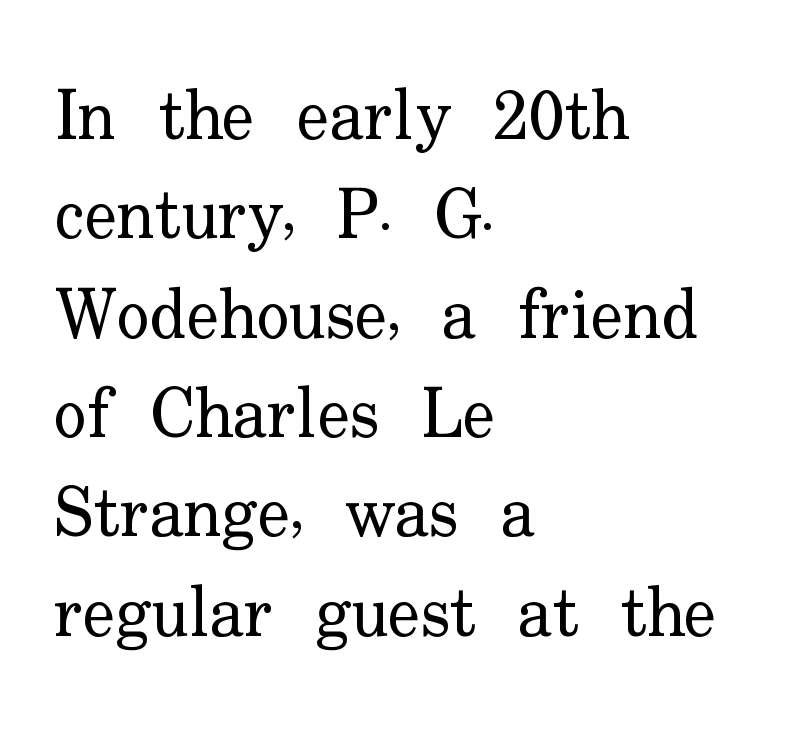
The image shows 69 px regular-weight serif type, upright; set left-aligned, normal line spacing (1.44x), normal letter spacing, not underlined; low stroke contrast and a small x-height.
